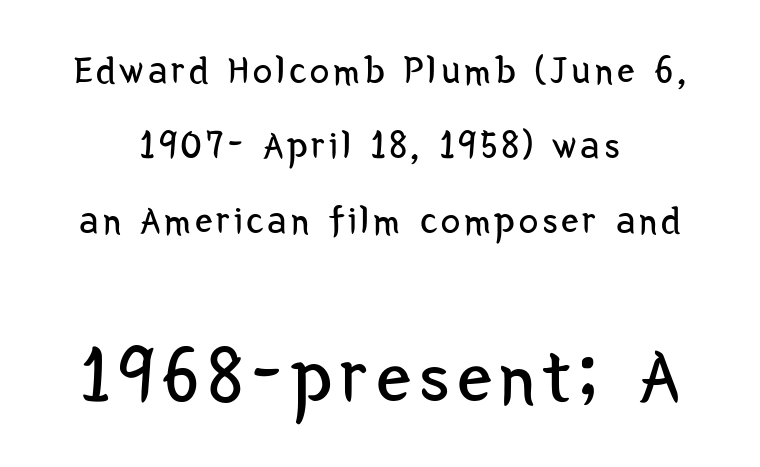
Q: Is the text bold? A: No.
Q: Is the text italic (slanted)? A: No, it is upright.
Q: Is the typeface a serif or a sans-serif typeface? A: Sans-serif.
Q: Is the text underlined? A: No.
Q: How is the paragraph aligned? A: Centered.
Q: Is the spacing between lines tight, normal or loose? A: Loose.
Q: Which block of text is set in a larger size, the first (top) or the second (bottom)? A: The second (bottom) one.
Q: Width (condensed, normal, or wide)? A: Condensed.
Q: Stroke contrast? A: Low.
Q: x-height? A: Medium.
Q: Monospaced? A: No.
